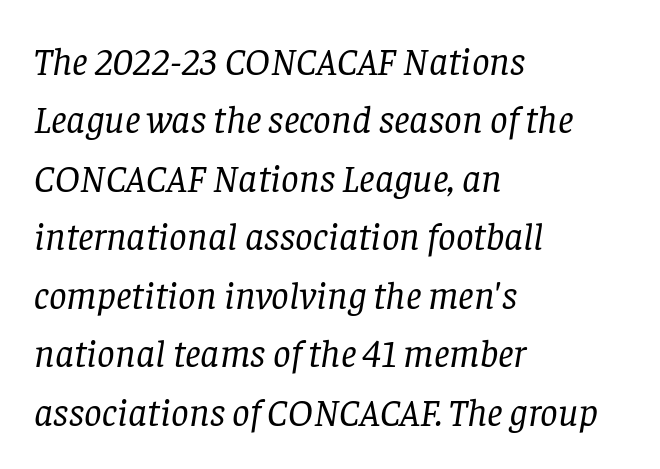
The image shows 39 px regular-weight serif type, italic (leaning right); set left-aligned, normal line spacing (1.5x), normal letter spacing, not underlined; low stroke contrast and a large x-height.
